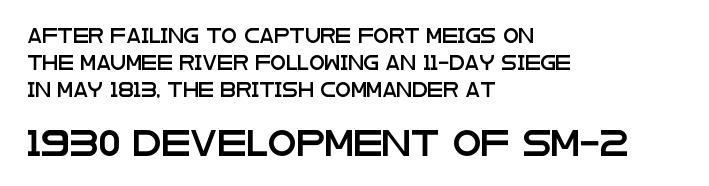
The specimen reads as upright at a glance. Letter spacing: default. Does the copy run flush right? No — it runs flush left. Regarding leading, the lines here are spaced well apart.
